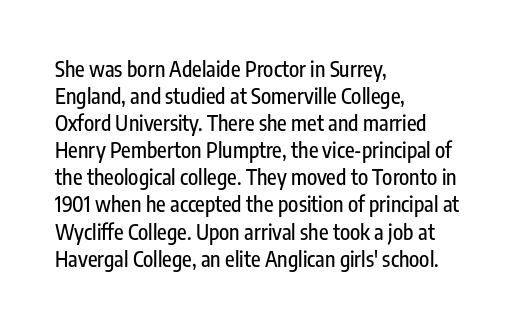
Q: Is the text italic (slanted)? A: No, it is upright.
Q: Is the text underlined? A: No.
Q: How is the paragraph aligned? A: Left-aligned.
Q: Is the spacing between letters normal or unusually wide? A: Normal.
Q: Is the spacing between lines tight, normal or loose? A: Normal.
